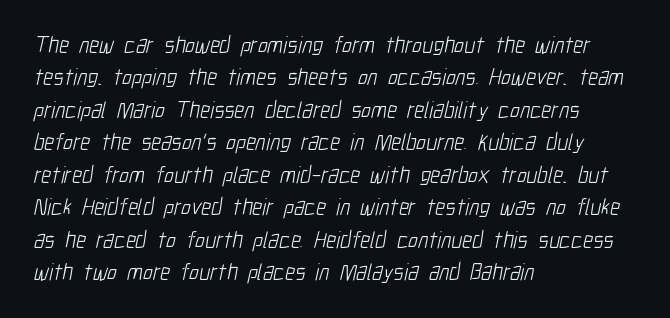
Successive baselines arrive at the customary interval. Standard letterfit; no display-style spreading of the glyphs. Any mark beneath the type? The region is blank. Every row of glyphs begins at an identical x-position on the left. The weight tops out at a normal text grade.
